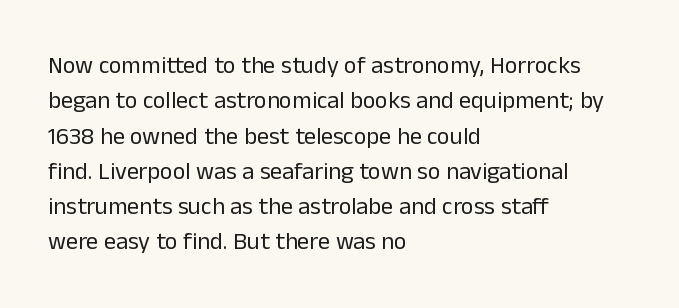
The image shows 24 px text type, upright; set left-aligned, normal line spacing (1.47x), normal letter spacing, not underlined.
